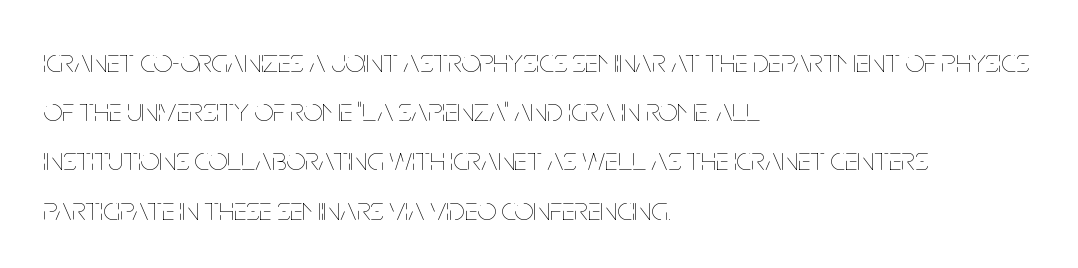
Rule under the text: the space is simply empty. Weight: not bold — regular or lighter. The space between consecutive lines is moderate. Character widths vary here, with narrow letters taking less room than wide ones. This is roman type, the default non-slanted kind. The ragged edge is on the right, which tells us the setting is flush left.
